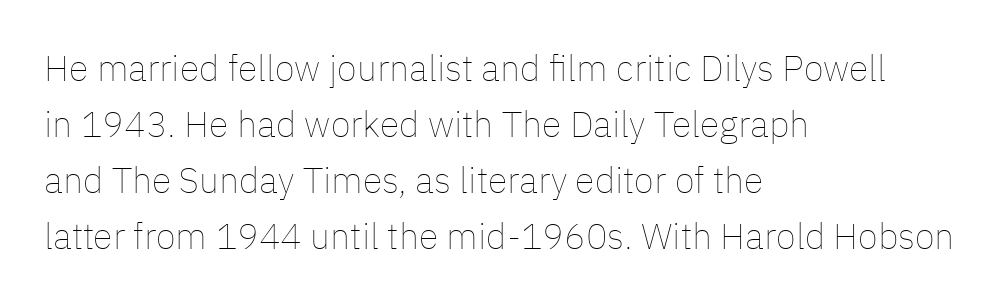
{"italic": "no", "bold": "no", "weight": "thin", "width": "normal", "stroke_contrast": "low", "x_height": "medium", "monospaced": "no", "underline": "no", "align": "left", "line_spacing": "normal", "line_spacing_ratio": 1.56, "letter_spacing": "normal", "letter_spacing_em": 0.0, "glyph_px": 36}
